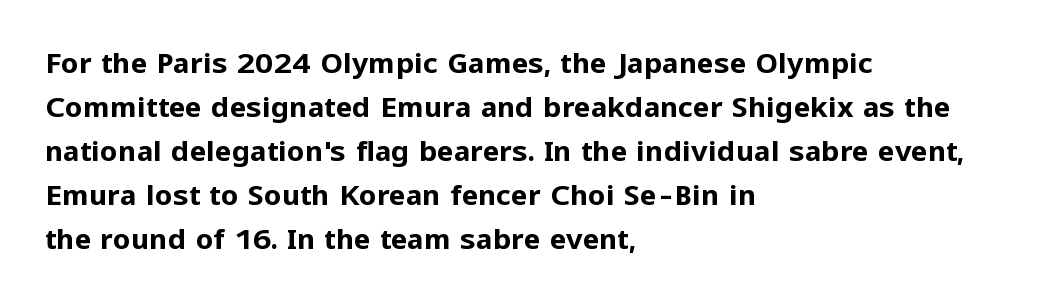
{"serif": "no", "italic": "no", "bold": "yes", "weight": "bold", "width": "normal", "stroke_contrast": "low", "x_height": "medium", "monospaced": "no", "underline": "no", "align": "left", "line_spacing": "normal", "line_spacing_ratio": 1.57, "letter_spacing": "normal", "letter_spacing_em": 0.0, "glyph_px": 28}
